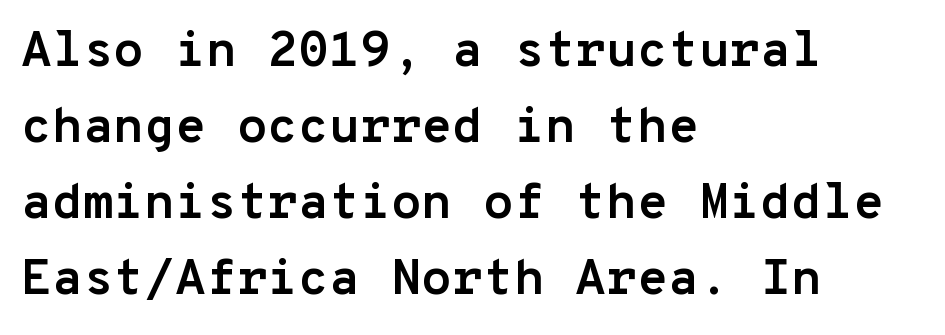
Q: Is the text bold? A: Yes.
Q: Is the text italic (slanted)? A: No, it is upright.
Q: Is the typeface a serif or a sans-serif typeface? A: Sans-serif.
Q: Is the text underlined? A: No.
Q: How is the paragraph aligned? A: Left-aligned.
Q: Is the spacing between letters normal or unusually wide? A: Normal.
Q: Is the spacing between lines tight, normal or loose? A: Normal.
Q: Width (condensed, normal, or wide)? A: Normal.
Q: Stroke contrast? A: Low.
Q: x-height? A: Medium.
Q: Monospaced? A: Yes.
